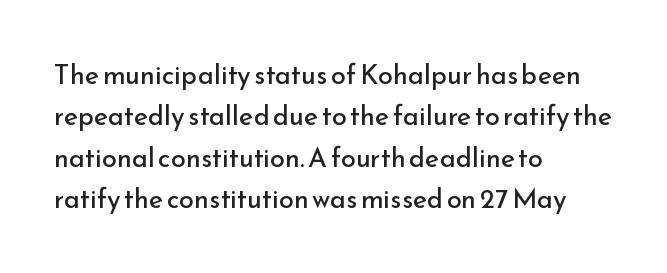
Q: Is the text bold? A: No.
Q: Is the text italic (slanted)? A: No, it is upright.
Q: Is the text underlined? A: No.
Q: How is the paragraph aligned? A: Left-aligned.
Q: Is the spacing between letters normal or unusually wide? A: Normal.
Q: Is the spacing between lines tight, normal or loose? A: Normal.
